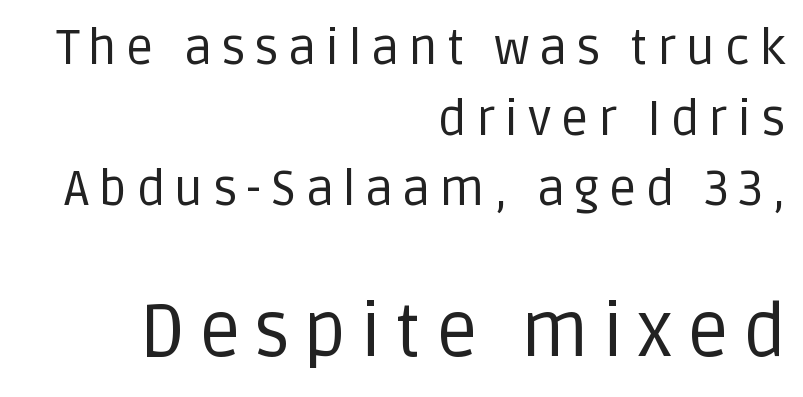
Q: Is the text bold? A: No.
Q: Is the text italic (slanted)? A: No, it is upright.
Q: Is the typeface a serif or a sans-serif typeface? A: Sans-serif.
Q: Is the text underlined? A: No.
Q: How is the paragraph aligned? A: Right-aligned.
Q: Is the spacing between lines tight, normal or loose? A: Normal.
Q: Which block of text is set in a larger size, the first (top) or the second (bottom)? A: The second (bottom) one.
Q: Width (condensed, normal, or wide)? A: Normal.
Q: Stroke contrast? A: Low.
Q: x-height? A: Large.
Q: Monospaced? A: No.
